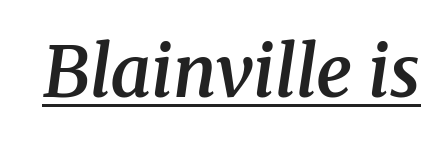
Q: Is the text bold? A: Semi-bold.
Q: Is the text italic (slanted)? A: Yes, it leans right by about 8 degrees.
Q: Is the typeface a serif or a sans-serif typeface? A: Serif.
Q: Is the text underlined? A: Yes.
Q: Is the spacing between letters normal or unusually wide? A: Normal.
Q: Width (condensed, normal, or wide)? A: Normal.
Q: Stroke contrast? A: Medium.
Q: x-height? A: Medium.
Q: Monospaced? A: No.
